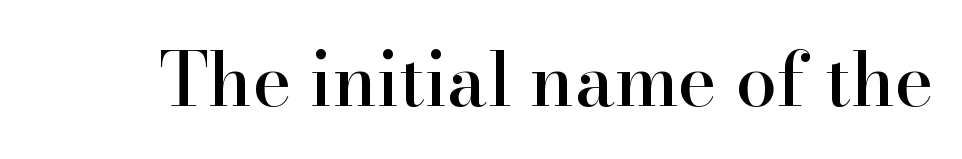
The image shows 74 px serif type, upright; set normal letter spacing, not underlined; high stroke contrast and a small x-height.
